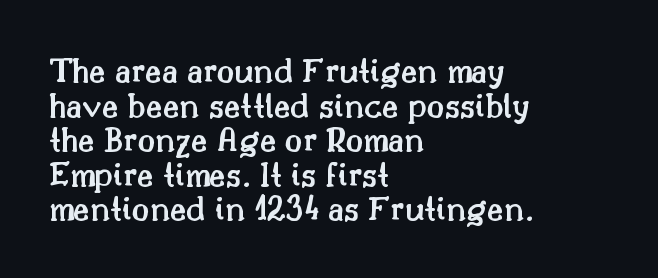
{"serif": "yes", "italic": "no", "bold": "semi", "weight": "semibold", "width": "normal", "stroke_contrast": "medium", "x_height": "small", "monospaced": "no", "underline": "no", "align": "left", "line_spacing": "tight", "line_spacing_ratio": 0.96, "letter_spacing": "normal", "letter_spacing_em": 0.0, "glyph_px": 36}
